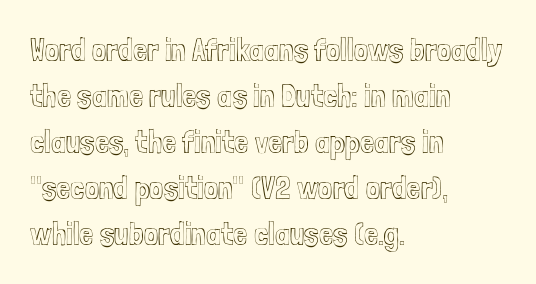
The image shows 32 px condensed type, upright; set left-aligned, normal line spacing (1.44x), normal letter spacing, not underlined; a medium x-height.
